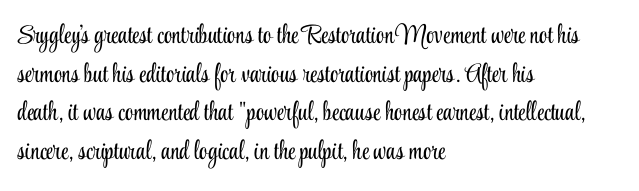
Q: Is the text bold? A: No.
Q: Is the text italic (slanted)? A: Yes.
Q: Is the text underlined? A: No.
Q: How is the paragraph aligned? A: Left-aligned.
Q: Is the spacing between letters normal or unusually wide? A: Normal.
Q: Is the spacing between lines tight, normal or loose? A: Normal.
